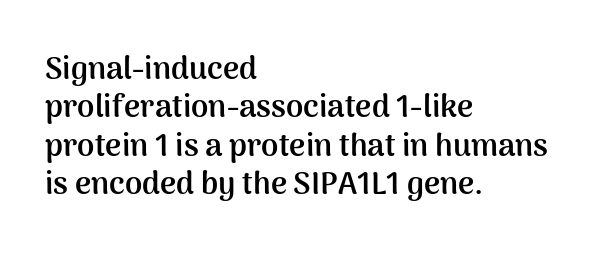
{"serif": "no", "italic": "no", "bold": "yes", "weight": "semibold", "width": "normal", "stroke_contrast": "medium", "x_height": "medium", "monospaced": "no", "underline": "no", "align": "left", "line_spacing_ratio": 1.24, "letter_spacing": "normal", "letter_spacing_em": 0.0, "glyph_px": 31}
